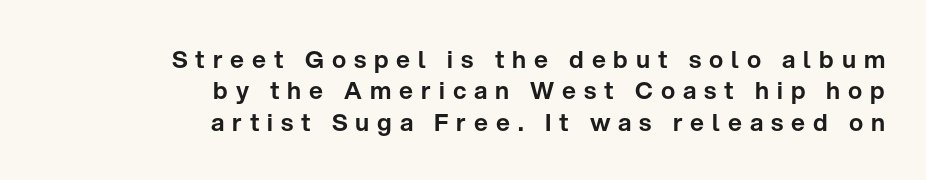
Q: Is the text italic (slanted)? A: No, it is upright.
Q: Is the text underlined? A: No.
Q: How is the paragraph aligned? A: Right-aligned.
Q: Is the spacing between letters normal or unusually wide? A: Unusually wide.
Q: Is the spacing between lines tight, normal or loose? A: Normal.
